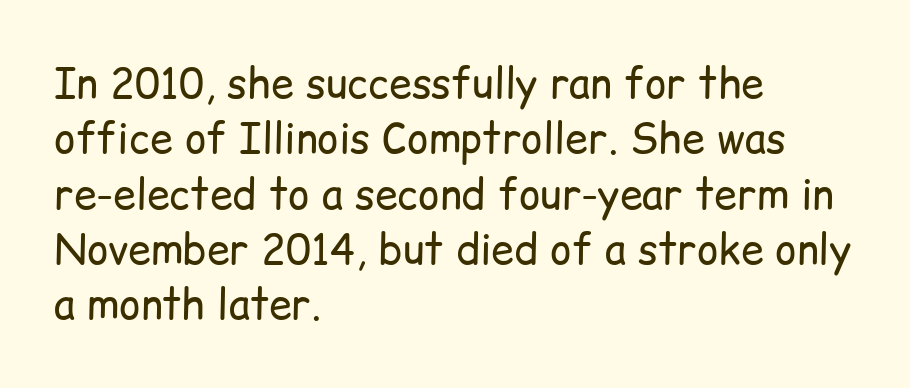
{"serif": "no", "italic": "no", "bold": "no", "weight": "regular", "width": "normal", "stroke_contrast": "low", "x_height": "medium", "monospaced": "no", "underline": "no", "align": "left", "line_spacing": "normal", "line_spacing_ratio": 1.35, "letter_spacing": "normal", "letter_spacing_em": 0.0, "glyph_px": 41}
